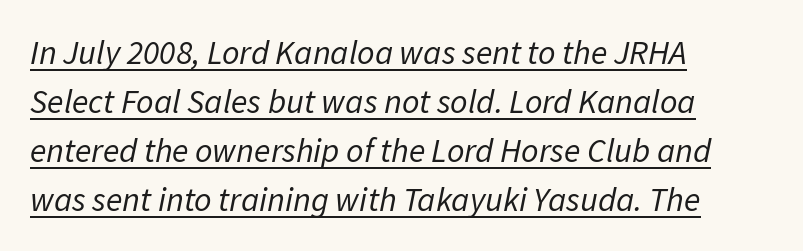
Does a line run under the words? Yes, clearly. The text carries the slant typical of an italic or oblique font. In terms of letterspacing, this is plain default setting. Here the designer chose a conventional face with non-uniform glyph widths. Counters stay open thanks to moderate or lighter strokes.
